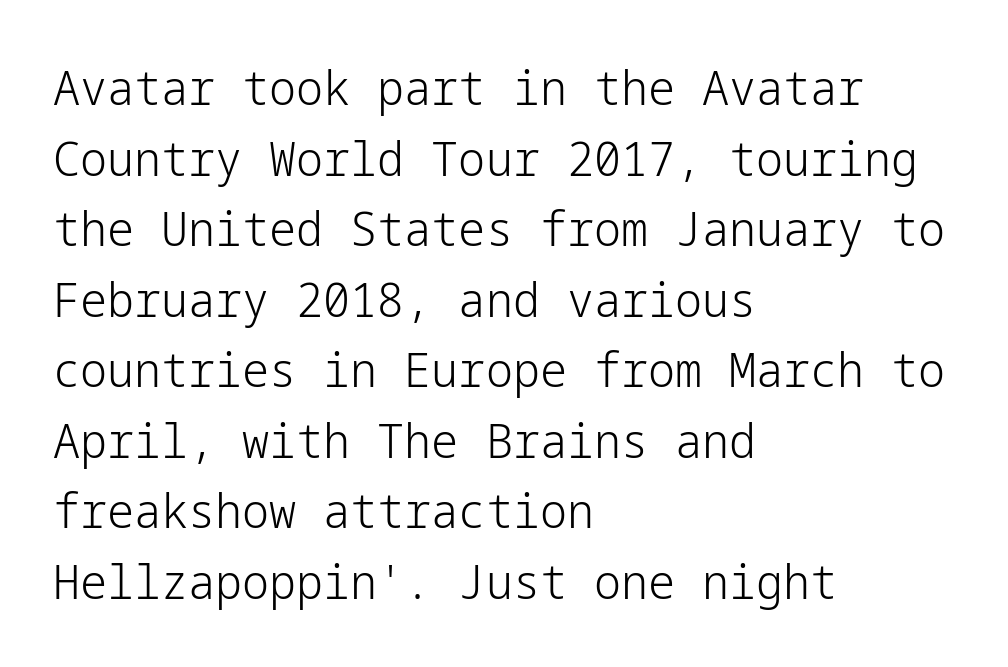
{"serif": "no", "italic": "no", "bold": "no", "weight": "light", "width": "normal", "stroke_contrast": "low", "x_height": "medium", "underline": "no", "align": "left", "line_spacing": "normal", "line_spacing_ratio": 1.47, "letter_spacing": "normal", "letter_spacing_em": 0.0, "glyph_px": 48}
